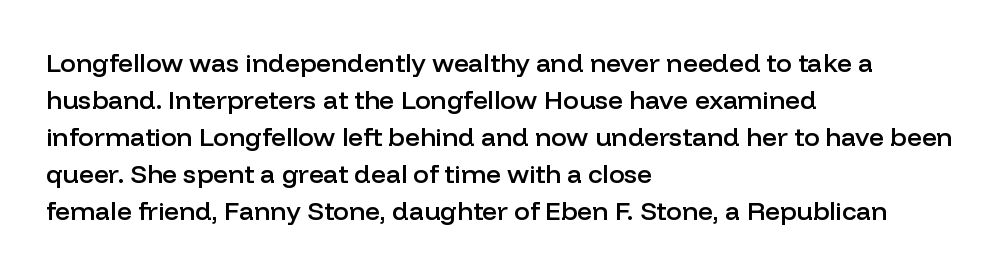
The image shows 26 px text type, upright; set left-aligned, normal line spacing (1.42x), normal letter spacing, not underlined.
